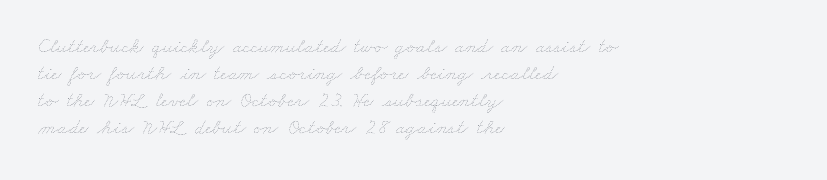
Q: Is the text bold? A: No.
Q: Is the text underlined? A: No.
Q: How is the paragraph aligned? A: Left-aligned.
Q: Is the spacing between letters normal or unusually wide? A: Normal.
Q: Is the spacing between lines tight, normal or loose? A: Normal.
